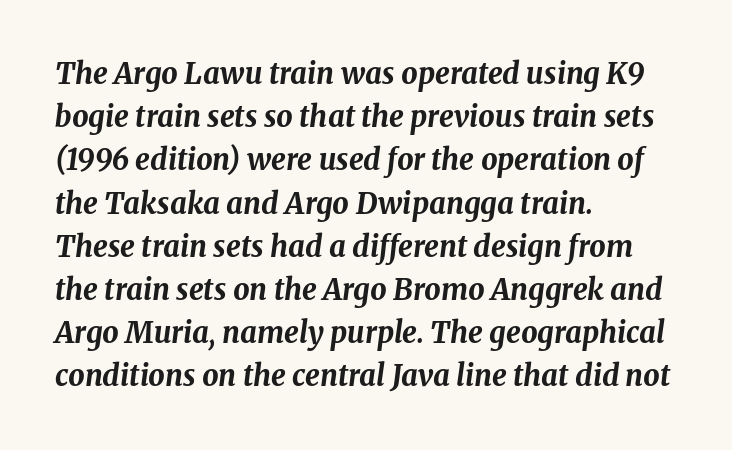
The image shows 29 px bold type, italic (leaning right); set left-aligned, normal line spacing (1.49x), normal letter spacing, not underlined; medium stroke contrast and a medium x-height.
